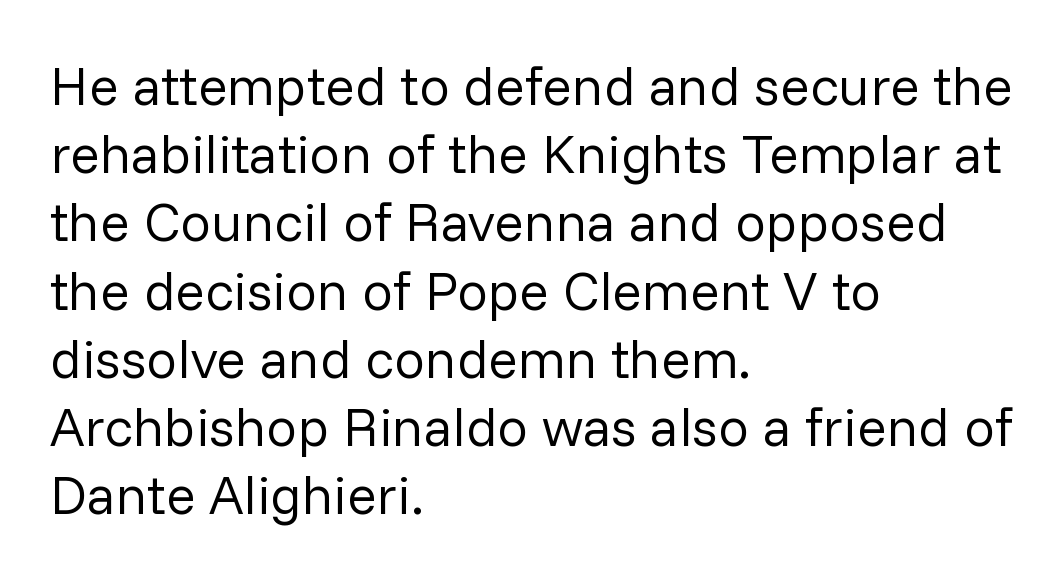
Character widths vary here, with narrow letters taking less room than wide ones. Stroke terminals: plain, sans-serif. Do the letters lean? They stand straight. Line starts are locked; line ends wander.
